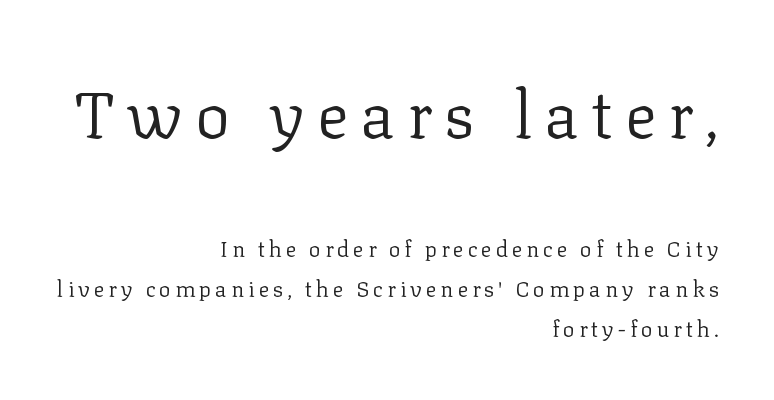
Letters have the restrained weight of plain body copy at most. Note the varied advance widths — an 'i' is clearly narrower than an 'm'. In terms of posture, this sample is upright. Typesetter's note — upper block bumped up in size, lower block left smaller. Visually the block forms a straight wall on the right and a jagged coastline on the left. Serifs: yes, visible at the terminals of the letterforms.
